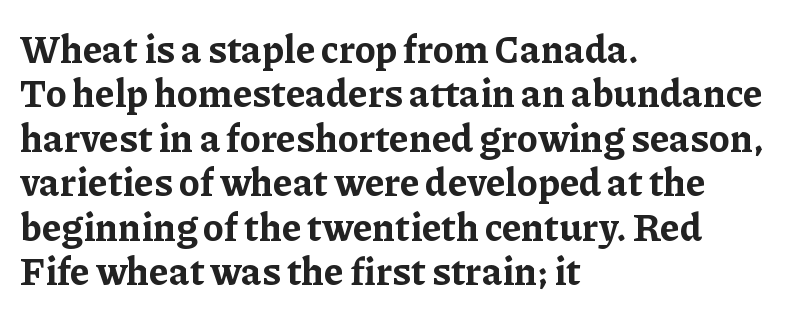
The image shows 38 px bold serif type, upright; set left-aligned, line spacing 1.17x, normal letter spacing, not underlined; low stroke contrast and a medium x-height.
